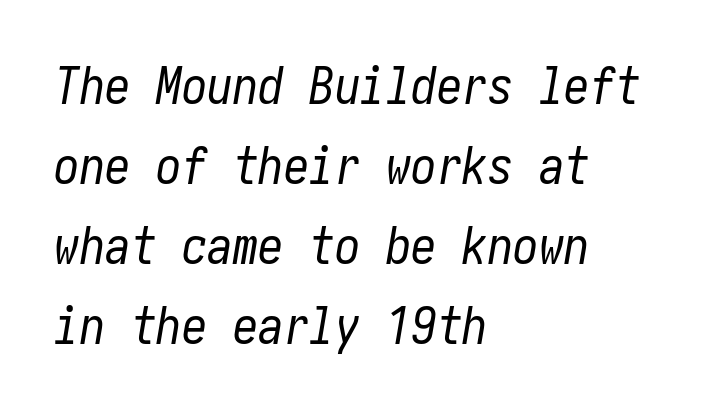
The image shows 51 px regular-weight, condensed type, italic (leaning right); set left-aligned, normal line spacing (1.57x), normal letter spacing, not underlined; low stroke contrast and a medium x-height.
